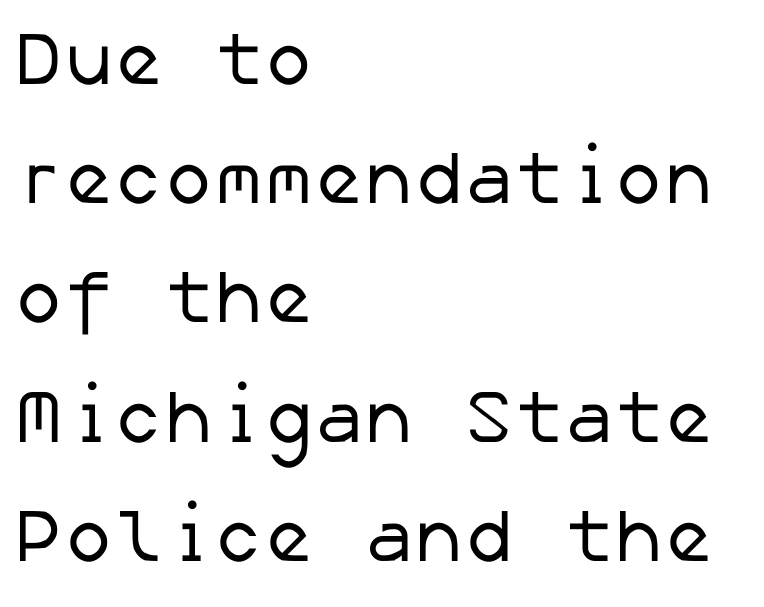
{"serif": "no", "bold": "no", "weight": "regular", "width": "normal", "stroke_contrast": "low", "x_height": "medium", "underline": "no", "align": "left", "line_spacing": "normal", "line_spacing_ratio": 1.59, "letter_spacing": "normal", "letter_spacing_em": 0.0, "glyph_px": 75}
